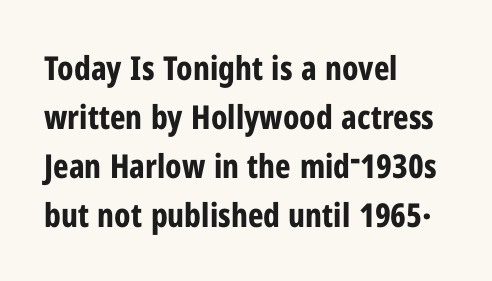
{"serif": "no", "italic": "no", "bold": "yes", "weight": "bold", "width": "condensed", "stroke_contrast": "low", "x_height": "medium", "monospaced": "no", "underline": "no", "align": "left", "line_spacing": "normal", "line_spacing_ratio": 1.48, "letter_spacing": "normal", "letter_spacing_em": 0.0, "glyph_px": 33}
